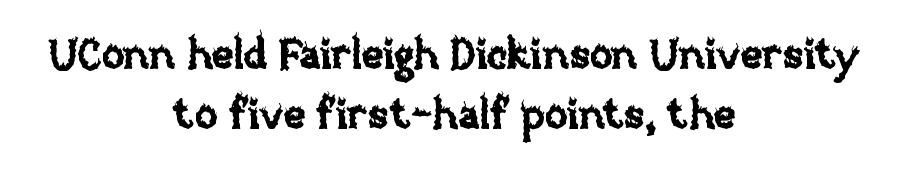
Students, note that the glyphs here touch the page at normal intervals. Baseline-to-baseline distance is the conventional proportion of letter height. Just letters on the line, the space beneath them empty. Layout note: lines centered. Character widths vary here, with narrow letters taking less room than wide ones.
